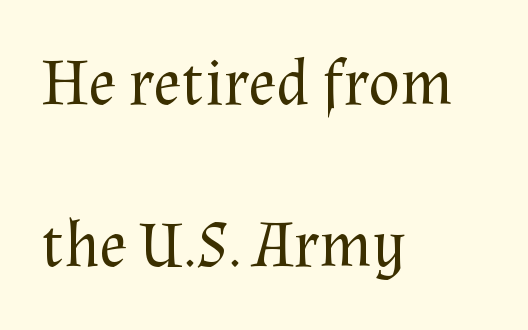
Q: Is the text bold? A: No.
Q: Is the text italic (slanted)? A: No, it is upright.
Q: Is the text underlined? A: No.
Q: How is the paragraph aligned? A: Left-aligned.
Q: Is the spacing between letters normal or unusually wide? A: Normal.
Q: Is the spacing between lines tight, normal or loose? A: Loose.
Q: Width (condensed, normal, or wide)? A: Normal.
Q: Stroke contrast? A: Medium.
Q: x-height? A: Medium.
Q: Monospaced? A: No.
